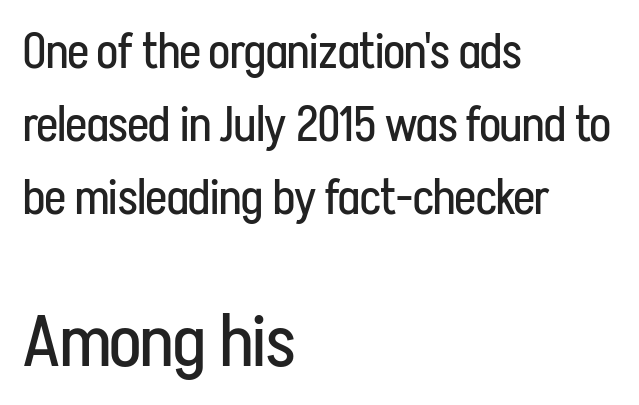
{"serif": "no", "italic": "no", "bold": "no", "weight": "regular", "width": "condensed", "stroke_contrast": "low", "x_height": "medium", "monospaced": "no", "underline": "no", "align": "left", "line_spacing": "normal", "line_spacing_ratio": 1.49, "letter_spacing": "normal", "letter_spacing_em": 0.0, "larger_block": "second", "size_ratio": 1.49, "glyph_px": 73}
